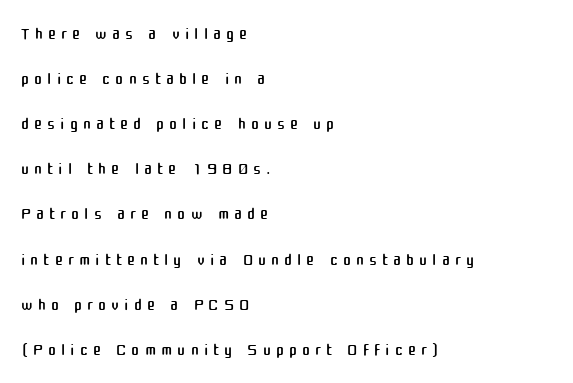
The image shows 24 px text type, upright; set left-aligned, line spacing 1.88x, unusually wide letter spacing (+0.21 em), not underlined.
